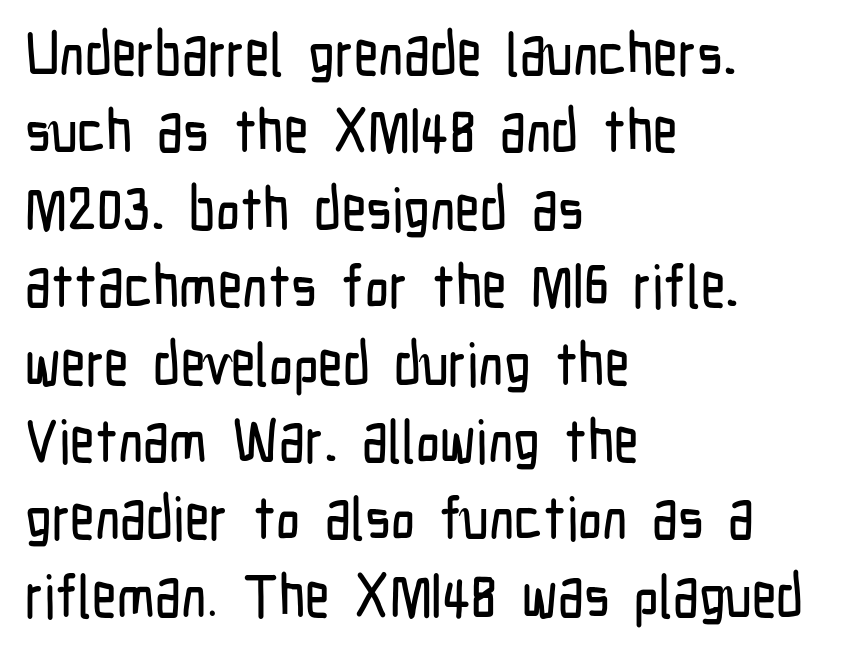
The image shows 60 px condensed sans-serif type, upright; set left-aligned, normal line spacing (1.29x), normal letter spacing, not underlined; low stroke contrast and a medium x-height.
